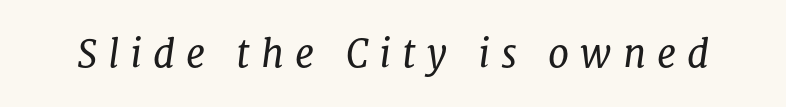
Q: Is the text bold? A: No.
Q: Is the text italic (slanted)? A: Yes, it leans right by about 8 degrees.
Q: Is the typeface a serif or a sans-serif typeface? A: Serif.
Q: Is the text underlined? A: No.
Q: Is the spacing between letters normal or unusually wide? A: Unusually wide.
Q: Width (condensed, normal, or wide)? A: Normal.
Q: Stroke contrast? A: Low.
Q: x-height? A: Medium.
Q: Monospaced? A: No.
